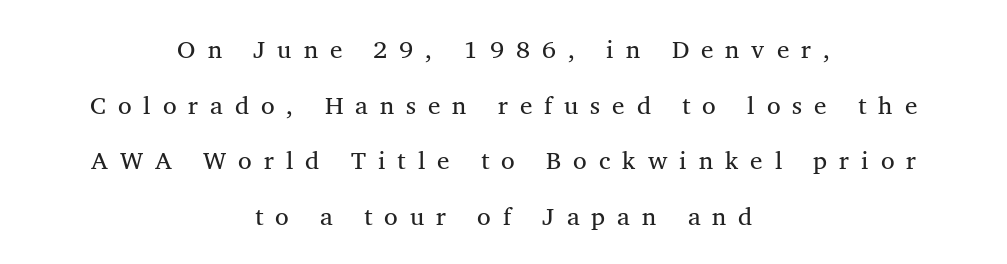
The image shows 25 px text type, upright; set centered, loose line spacing (2.23x), unusually wide letter spacing (+0.48 em), not underlined.
